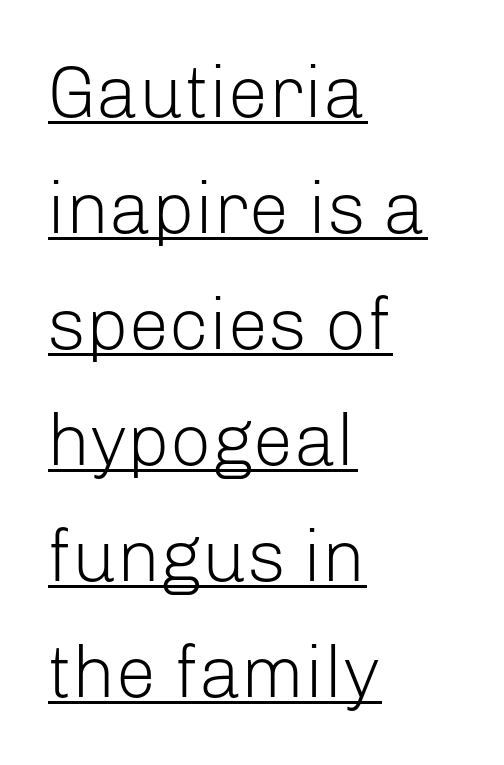
Alignment: flush left. Compared with undecorated copy, this sample adds a rule below the words. A typesetter would call this leading conventional body-copy spacing. Each word holds together tightly as a unit, with standard inter-letter gaps. The passage shown is not bold in any degree.
